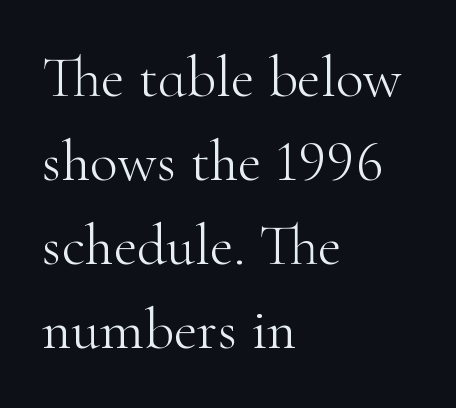
Q: Is the text bold? A: No.
Q: Is the text italic (slanted)? A: No, it is upright.
Q: Is the typeface a serif or a sans-serif typeface? A: Serif.
Q: Is the text underlined? A: No.
Q: How is the paragraph aligned? A: Left-aligned.
Q: Is the spacing between letters normal or unusually wide? A: Normal.
Q: Is the spacing between lines tight, normal or loose? A: Normal.
Q: Width (condensed, normal, or wide)? A: Normal.
Q: Stroke contrast? A: High.
Q: x-height? A: Small.
Q: Monospaced? A: No.
